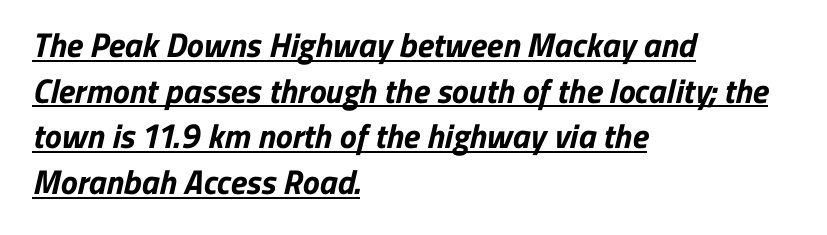
A full-strength bold gives these letters their thick strokes. You could not count columns in this text — the font is proportionally spaced. The type family on display is of the sans-serif kind. The letters sit at their default tracking, neither squeezed nor spread. Descenders here cross a horizontal rule under the line.
